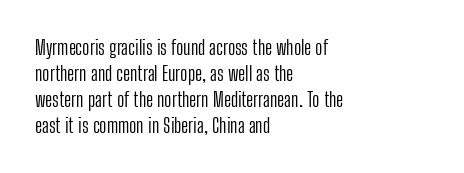
{"italic": "no", "bold": "no", "underline": "no", "align": "left", "line_spacing": "normal", "line_spacing_ratio": 1.3, "letter_spacing": "normal", "letter_spacing_em": 0.0, "glyph_px": 20}
